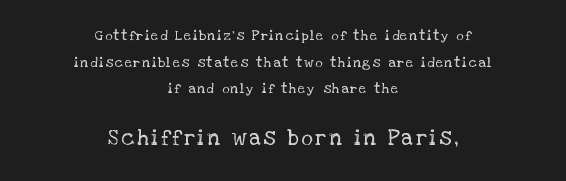
{"italic": "no", "bold": "no", "underline": "no", "align": "center", "line_spacing": "loose", "line_spacing_ratio": 1.9, "larger_block": "second", "size_ratio": 1.57, "glyph_px": 22}
